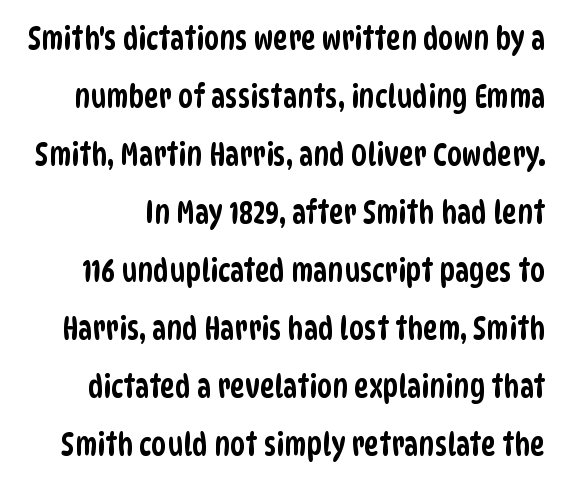
{"serif": "no", "width": "condensed", "stroke_contrast": "low", "x_height": "large", "monospaced": "no", "underline": "no", "line_spacing_ratio": 1.87, "letter_spacing": "normal", "letter_spacing_em": 0.0, "glyph_px": 31}
